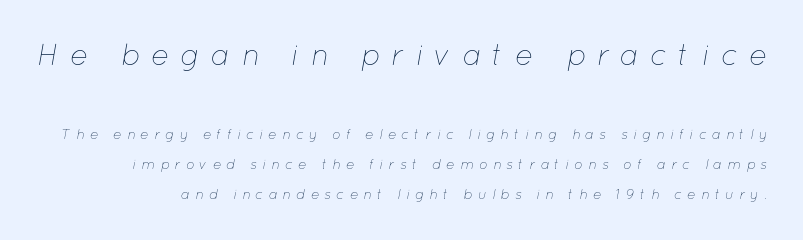
The image shows 30 px thin type, italic (leaning right); set loose line spacing (2.16x), unusually wide letter spacing (+0.37 em), not underlined; the first (top) block is 2.14x larger; low stroke contrast and a medium x-height.
